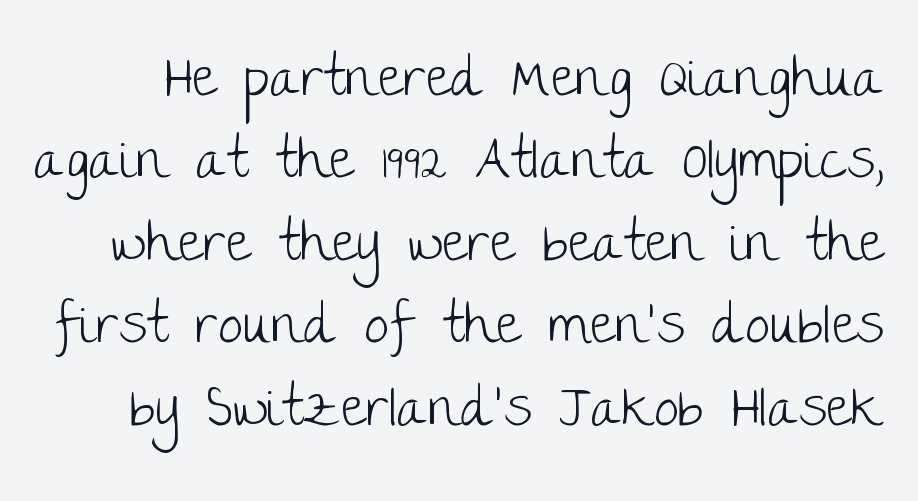
{"serif": "no", "italic": "no", "bold": "no", "weight": "light", "width": "normal", "stroke_contrast": "low", "x_height": "large", "monospaced": "no", "underline": "no", "line_spacing": "normal", "line_spacing_ratio": 1.5, "letter_spacing": "normal", "letter_spacing_em": 0.0, "glyph_px": 55}
